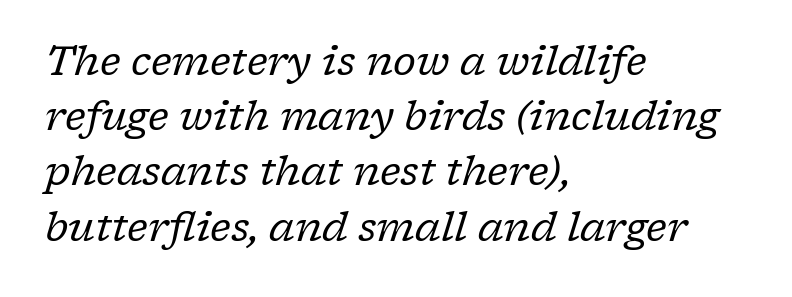
Q: Is the text bold? A: No.
Q: Is the text italic (slanted)? A: Yes, it leans right by about 17 degrees.
Q: Is the typeface a serif or a sans-serif typeface? A: Serif.
Q: Is the text underlined? A: No.
Q: How is the paragraph aligned? A: Left-aligned.
Q: Is the spacing between letters normal or unusually wide? A: Normal.
Q: Is the spacing between lines tight, normal or loose? A: Normal.
Q: Width (condensed, normal, or wide)? A: Normal.
Q: Stroke contrast? A: Low.
Q: x-height? A: Medium.
Q: Monospaced? A: No.
